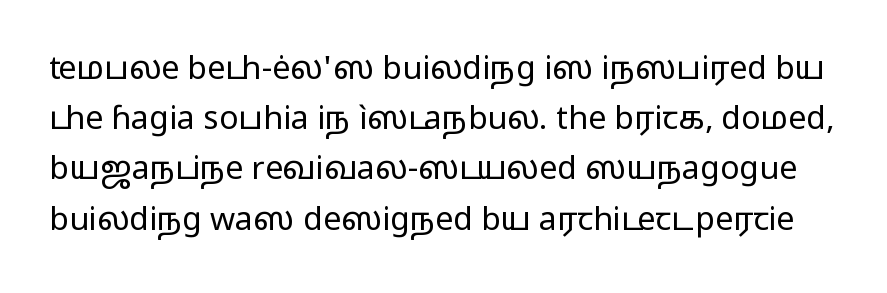
{"serif": "no", "italic": "no", "bold": "no", "weight": "regular", "width": "wide", "stroke_contrast": "low", "x_height": "medium", "monospaced": "no", "underline": "no", "line_spacing": "normal", "line_spacing_ratio": 1.57, "letter_spacing": "normal", "letter_spacing_em": 0.0, "glyph_px": 32}
